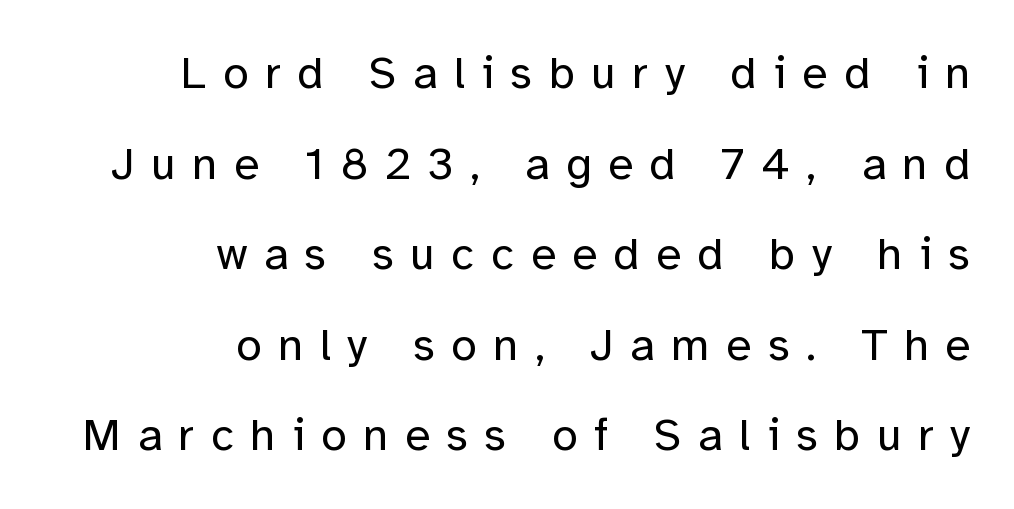
{"serif": "no", "italic": "no", "bold": "no", "weight": "regular", "width": "normal", "stroke_contrast": "low", "x_height": "medium", "monospaced": "no", "underline": "no", "align": "right", "line_spacing": "loose", "line_spacing_ratio": 1.97, "letter_spacing": "wide", "letter_spacing_em": 0.36, "glyph_px": 46}
